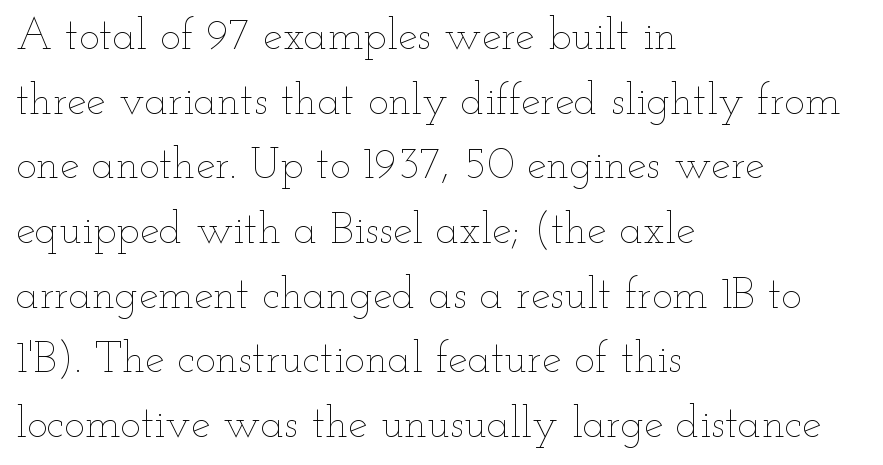
{"italic": "no", "bold": "no", "weight": "thin", "width": "wide", "stroke_contrast": "low", "x_height": "small", "monospaced": "no", "underline": "no", "align": "left", "line_spacing": "normal", "line_spacing_ratio": 1.47, "letter_spacing": "normal", "letter_spacing_em": 0.0, "glyph_px": 44}
